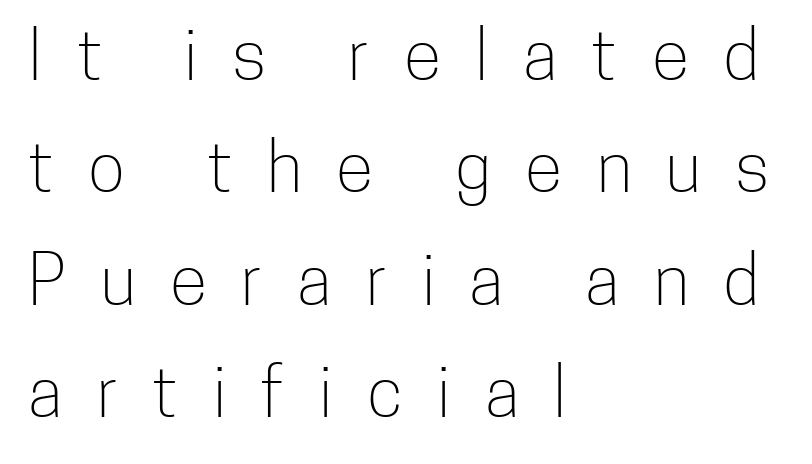
Weight class: somewhere from thin through regular. These lines are set flush left with a ragged right edge. The space between consecutive lines is moderate. Here the designer chose a conventional face with non-uniform glyph widths.
